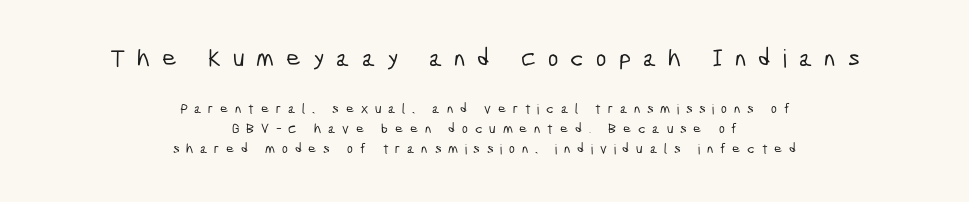
Q: Is the text underlined? A: No.
Q: How is the paragraph aligned? A: Centered.
Q: Is the spacing between letters normal or unusually wide? A: Unusually wide.
Q: Is the spacing between lines tight, normal or loose? A: Normal.
Q: Which block of text is set in a larger size, the first (top) or the second (bottom)? A: The first (top) one.
